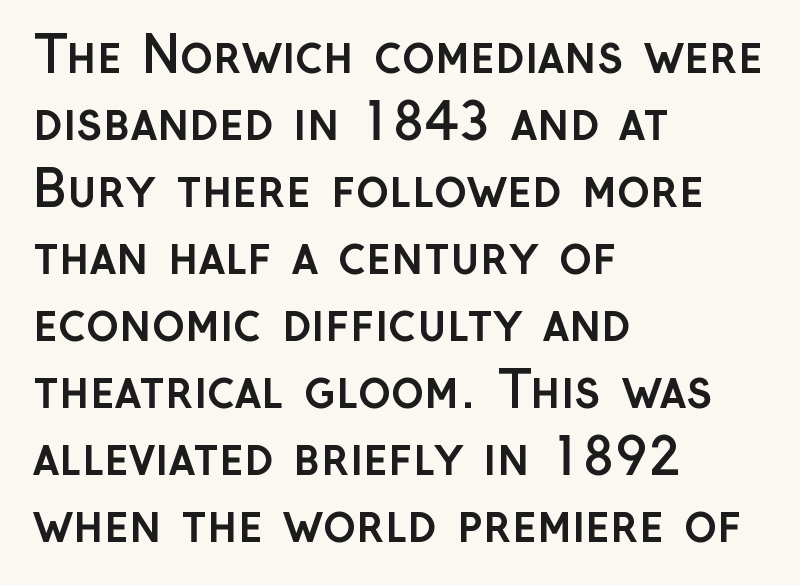
The image shows 50 px semibold sans-serif type, upright; set left-aligned, normal line spacing (1.34x), normal letter spacing, not underlined; low stroke contrast and a medium x-height.
